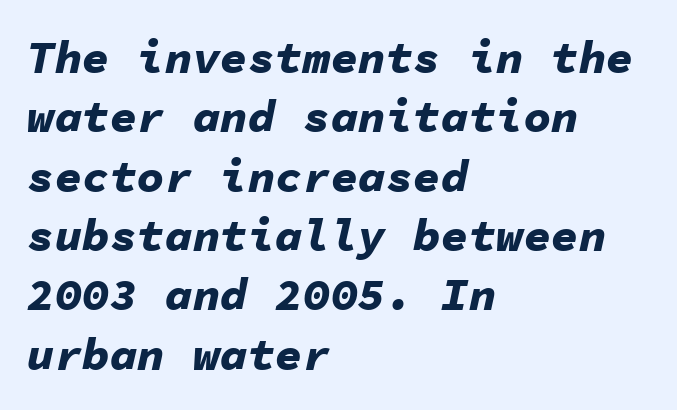
The image shows 46 px bold type, italic (leaning right), monospaced; set left-aligned, normal line spacing (1.29x), normal letter spacing, not underlined; low stroke contrast and a medium x-height.
